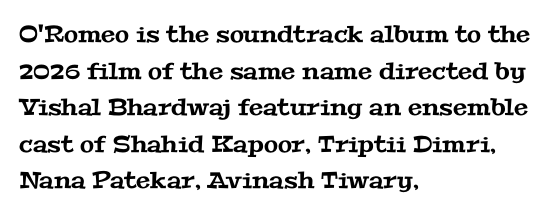
{"underline": "no", "align": "left", "line_spacing": "normal", "line_spacing_ratio": 1.59, "letter_spacing": "normal", "letter_spacing_em": 0.0, "glyph_px": 23}
